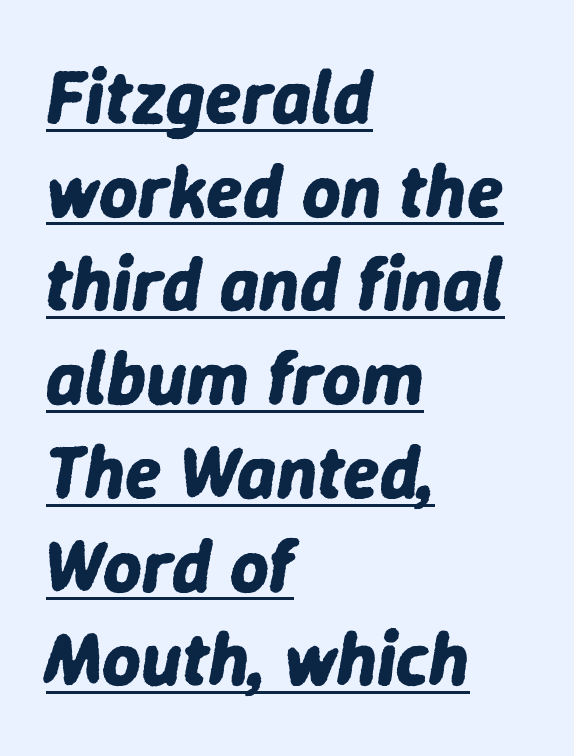
{"italic": "yes", "lean": "right", "slant_degrees": 9, "bold": "yes", "weight": "bold", "width": "normal", "stroke_contrast": "low", "x_height": "medium", "monospaced": "no", "underline": "yes", "align": "left", "line_spacing": "normal", "line_spacing_ratio": 1.25, "letter_spacing": "normal", "letter_spacing_em": 0.0, "glyph_px": 75}
